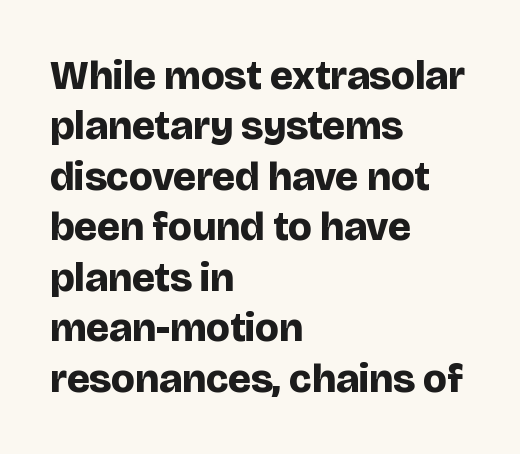
Q: Is the text bold? A: Yes.
Q: Is the text italic (slanted)? A: No, it is upright.
Q: Is the typeface a serif or a sans-serif typeface? A: Sans-serif.
Q: Is the text underlined? A: No.
Q: How is the paragraph aligned? A: Left-aligned.
Q: Is the spacing between letters normal or unusually wide? A: Normal.
Q: Width (condensed, normal, or wide)? A: Normal.
Q: Stroke contrast? A: Low.
Q: x-height? A: Large.
Q: Monospaced? A: No.
